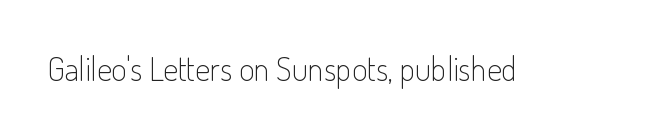
{"serif": "no", "italic": "no", "bold": "no", "weight": "light", "width": "condensed", "stroke_contrast": "low", "x_height": "small", "monospaced": "no", "underline": "no", "letter_spacing": "normal", "letter_spacing_em": 0.0, "glyph_px": 33}
